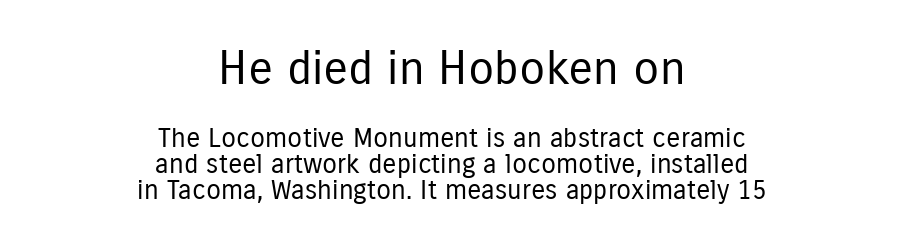
{"serif": "no", "italic": "no", "bold": "no", "weight": "regular", "width": "condensed", "stroke_contrast": "low", "x_height": "medium", "monospaced": "no", "underline": "no", "align": "center", "line_spacing": "tight", "line_spacing_ratio": 0.95, "letter_spacing": "normal", "letter_spacing_em": 0.0, "larger_block": "first", "size_ratio": 1.74, "glyph_px": 47}
